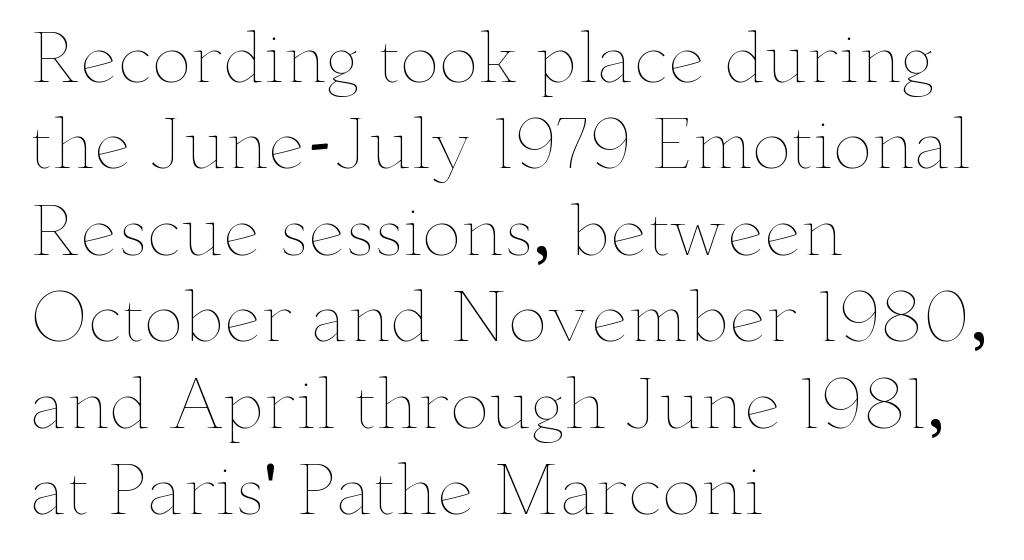
The image shows 66 px thin, wide type, upright; set left-aligned, normal line spacing (1.31x), normal letter spacing, not underlined; low stroke contrast and a small x-height.
